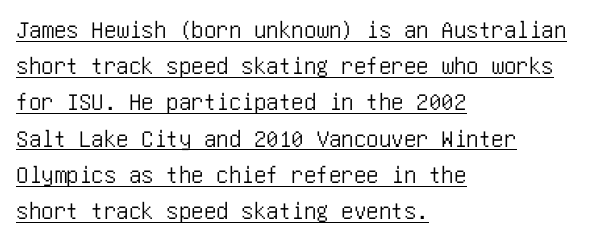
{"italic": "no", "underline": "yes", "align": "left", "line_spacing": "normal", "line_spacing_ratio": 1.45, "letter_spacing": "normal", "letter_spacing_em": 0.0, "glyph_px": 25}
